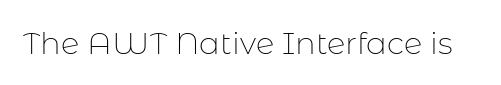
{"serif": "no", "italic": "no", "bold": "no", "weight": "thin", "width": "normal", "stroke_contrast": "low", "x_height": "medium", "monospaced": "no", "underline": "no", "letter_spacing": "normal", "letter_spacing_em": 0.0, "glyph_px": 31}
